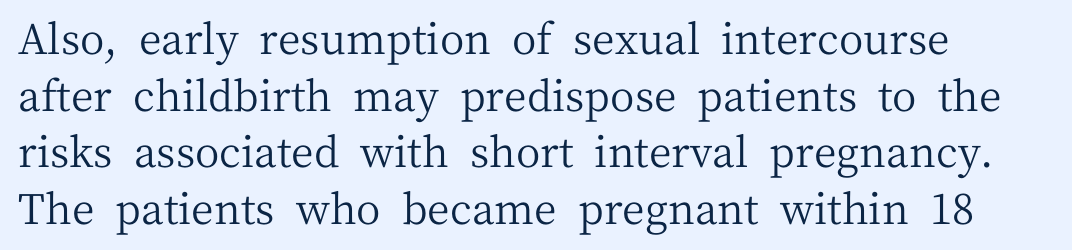
Q: Is the text bold? A: No.
Q: Is the text italic (slanted)? A: No, it is upright.
Q: Is the typeface a serif or a sans-serif typeface? A: Serif.
Q: Is the text underlined? A: No.
Q: How is the paragraph aligned? A: Left-aligned.
Q: Is the spacing between letters normal or unusually wide? A: Normal.
Q: Is the spacing between lines tight, normal or loose? A: Normal.
Q: Width (condensed, normal, or wide)? A: Normal.
Q: Stroke contrast? A: Medium.
Q: x-height? A: Medium.
Q: Monospaced? A: No.
